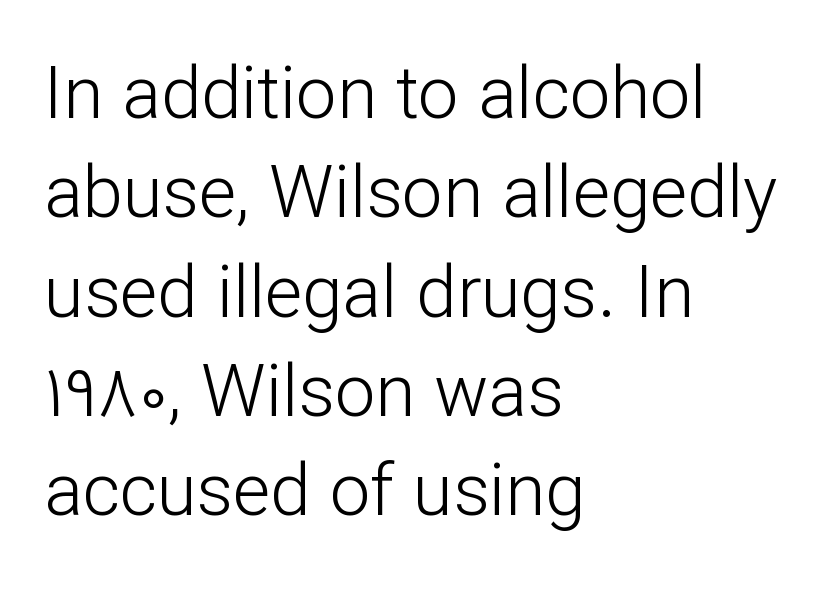
Spacing between characters is what you'd get straight out of the box. Check the space under the baseline: it is left empty. Is there any slant? The stems are plumb. Character widths vary here, with narrow letters taking less room than wide ones. The text block is weighted toward the left margin, trailing off unevenly rightward.
